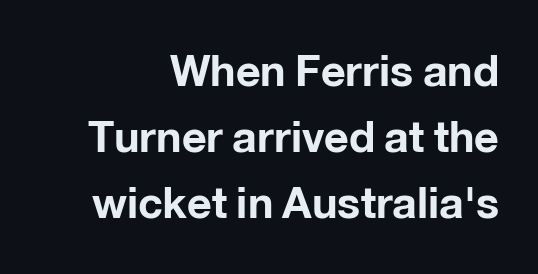
The image shows 43 px bold sans-serif type, upright; set right-aligned, normal line spacing (1.53x), normal letter spacing, not underlined; low stroke contrast and a medium x-height.
